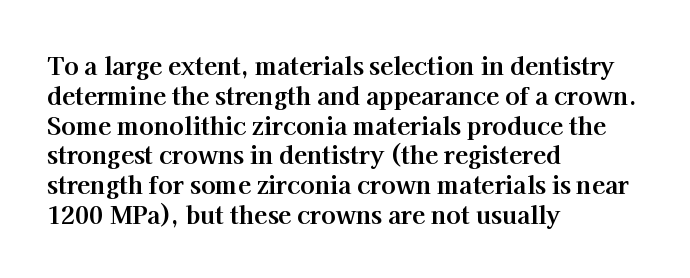
Every character sits straight up, as roman type does. This rendering uses left alignment, leaving the right contour irregular. Letters rest on an invisible, unmarked baseline. The passage shown has conventional tracking throughout. Pretty heavy lettering here — definitely bold.
